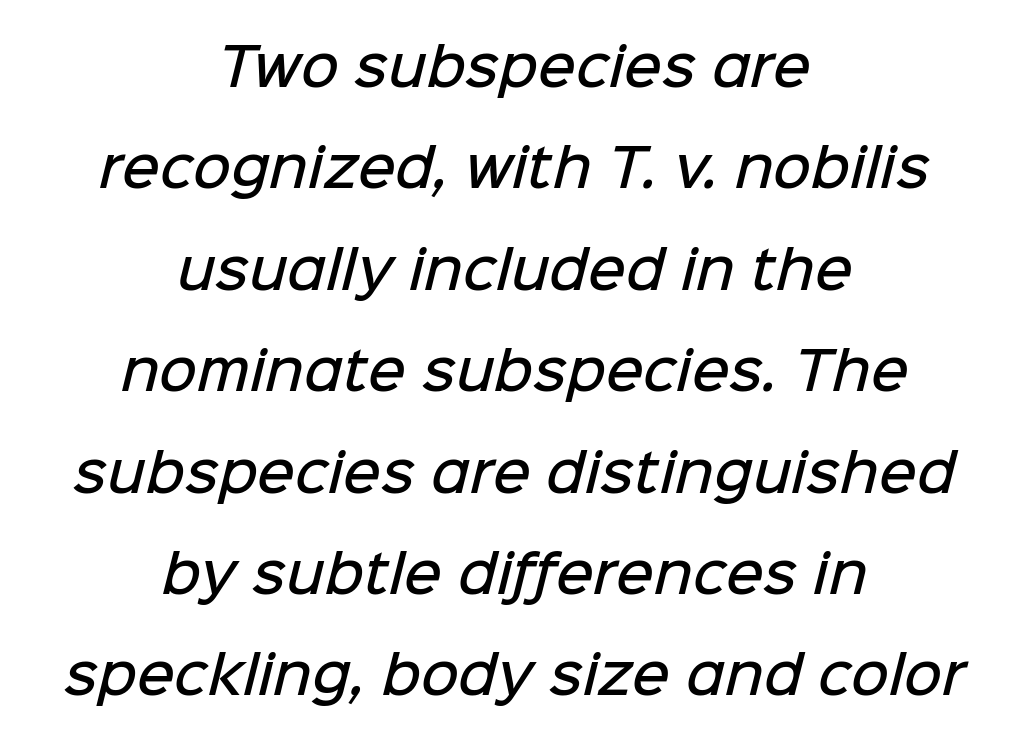
The image shows 52 px semibold sans-serif type; set centered, loose line spacing (1.95x), normal letter spacing, not underlined; low stroke contrast and a medium x-height.
